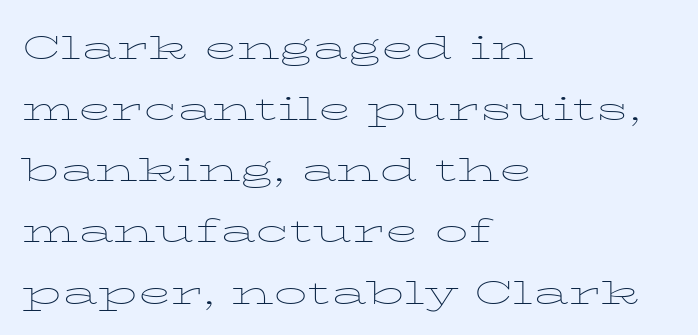
Is this a fixed-width face? No — the glyphs have proportional, varying widths. Compared with typical body copy, the letter spacing here is the same. Line spacing here is normal. The zone under the glyphs is completely vacant. These glyphs show unthickened strokes, regular width or finer.
